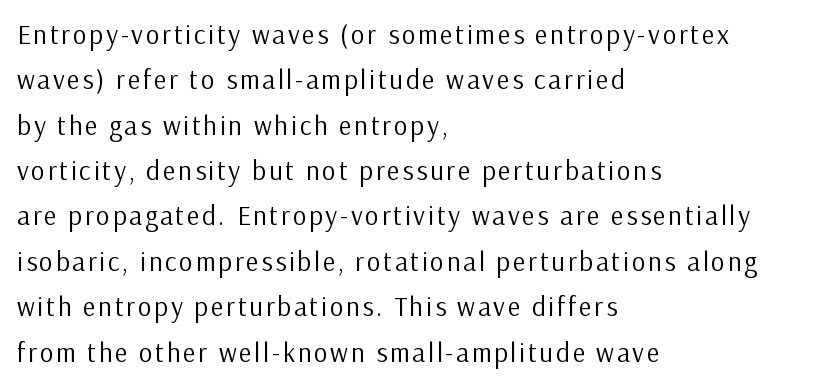
{"italic": "no", "bold": "no", "underline": "no", "align": "left", "line_spacing": "normal", "line_spacing_ratio": 1.68, "glyph_px": 27}
